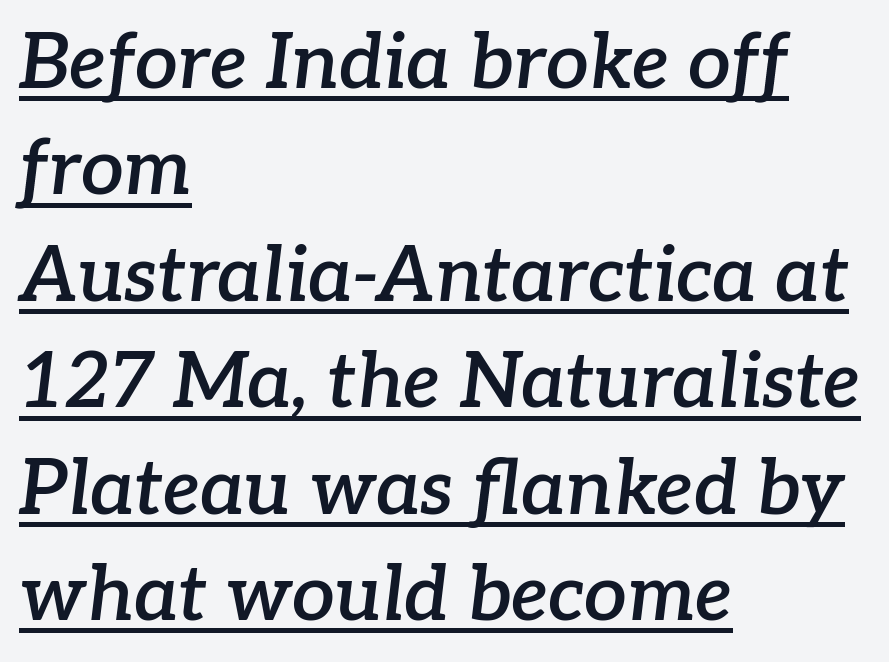
Q: Is the text bold? A: Semi-bold.
Q: Is the text italic (slanted)? A: Yes, it leans right by about 7 degrees.
Q: Is the typeface a serif or a sans-serif typeface? A: Serif.
Q: Is the text underlined? A: Yes.
Q: How is the paragraph aligned? A: Left-aligned.
Q: Is the spacing between letters normal or unusually wide? A: Normal.
Q: Is the spacing between lines tight, normal or loose? A: Normal.
Q: Width (condensed, normal, or wide)? A: Normal.
Q: Stroke contrast? A: Low.
Q: x-height? A: Medium.
Q: Monospaced? A: No.
